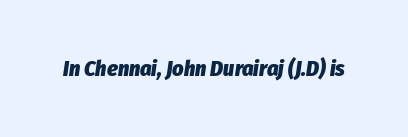
The passage shown is emphatically bold. Descenders are the only things crossing below the line. Between one letter and the next there's only the usual sliver of space. When letters slant like this, we call the style italic.
